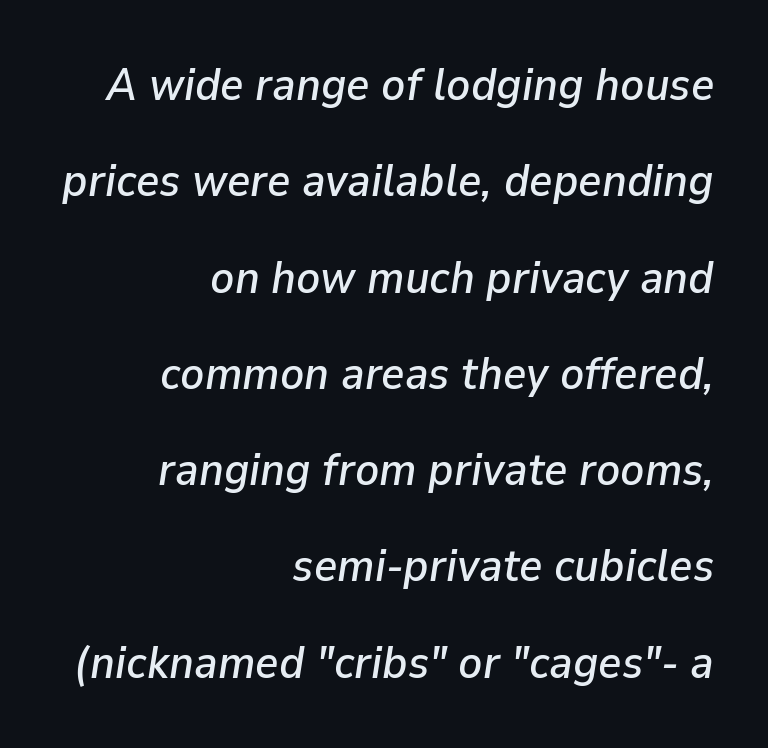
{"italic": "yes", "lean": "right", "slant_degrees": 9, "width": "normal", "stroke_contrast": "low", "x_height": "medium", "monospaced": "no", "underline": "no", "align": "right", "line_spacing": "loose", "line_spacing_ratio": 2.14, "letter_spacing": "normal", "letter_spacing_em": 0.0, "glyph_px": 45}
